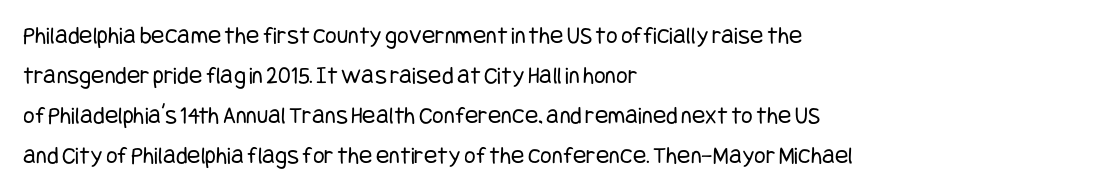
{"italic": "no", "bold": "no", "underline": "no", "align": "left", "line_spacing": "normal", "line_spacing_ratio": 1.6, "letter_spacing": "normal", "letter_spacing_em": 0.0, "glyph_px": 25}
